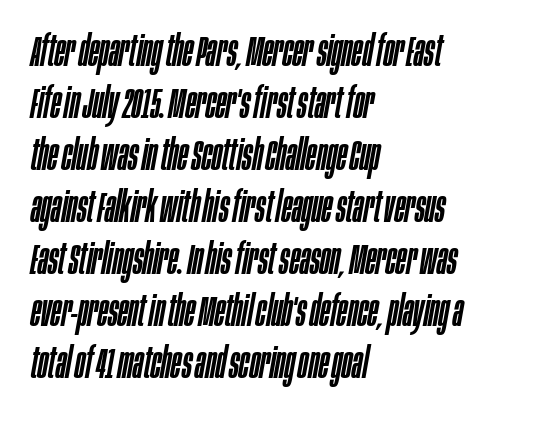
Q: Is the text italic (slanted)? A: Yes, it leans right by about 10 degrees.
Q: Is the text underlined? A: No.
Q: How is the paragraph aligned? A: Left-aligned.
Q: Is the spacing between letters normal or unusually wide? A: Normal.
Q: Width (condensed, normal, or wide)? A: Condensed.
Q: Stroke contrast? A: Low.
Q: x-height? A: Large.
Q: Monospaced? A: No.
